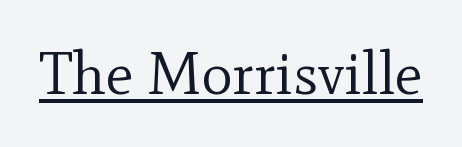
Q: Is the text bold? A: No.
Q: Is the text italic (slanted)? A: No, it is upright.
Q: Is the typeface a serif or a sans-serif typeface? A: Serif.
Q: Is the text underlined? A: Yes.
Q: Is the spacing between letters normal or unusually wide? A: Normal.
Q: Width (condensed, normal, or wide)? A: Normal.
Q: x-height? A: Small.
Q: Monospaced? A: No.
